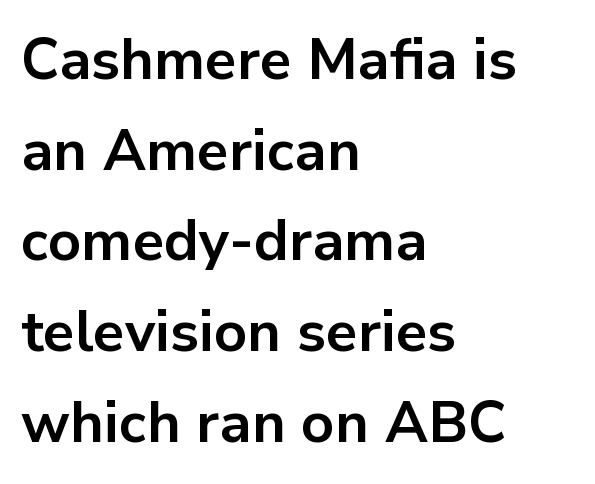
The characters look thick and weighty, a clear bold. The foot of each line stays bare and open. Examine the stroke ends and you'll find no serifs. Nope, not italic — everything's standing straight. A classic flush-left, rag-right setting is used for this passage.
